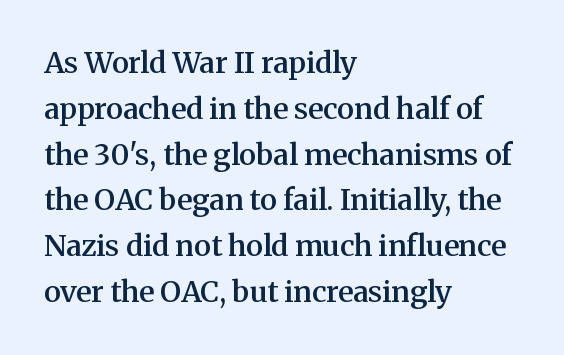
{"serif": "yes", "italic": "no", "bold": "semi", "weight": "semibold", "width": "normal", "stroke_contrast": "medium", "x_height": "medium", "monospaced": "no", "underline": "no", "align": "left", "line_spacing": "normal", "line_spacing_ratio": 1.58, "letter_spacing": "normal", "letter_spacing_em": 0.0, "glyph_px": 29}
